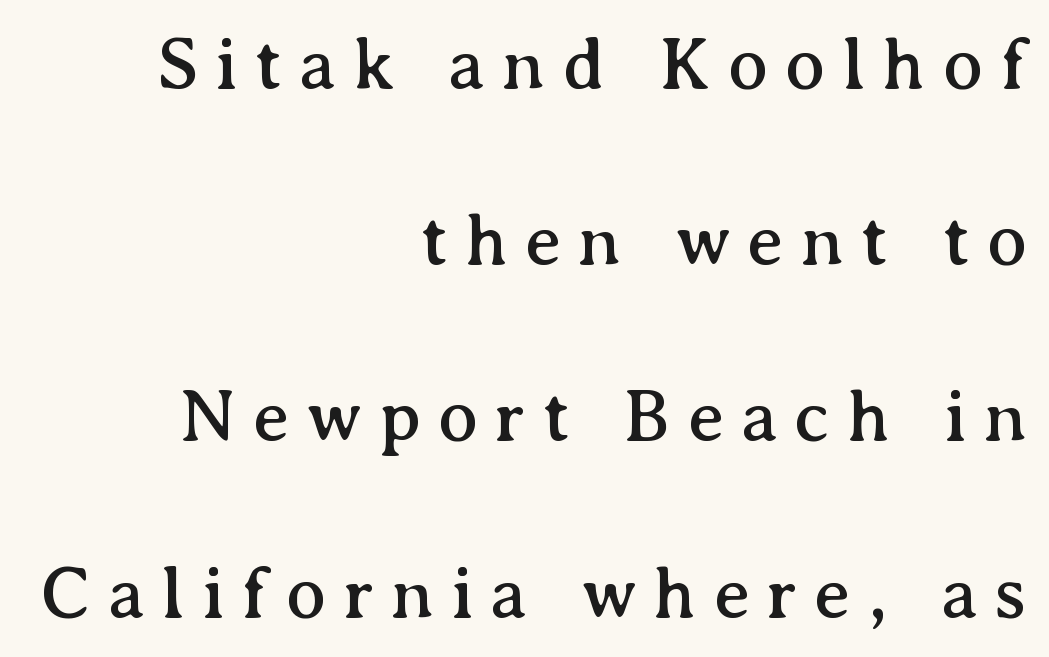
The image shows 75 px serif type, upright; set right-aligned, loose line spacing (2.35x), unusually wide letter spacing (+0.22 em), not underlined; medium stroke contrast and a medium x-height.
